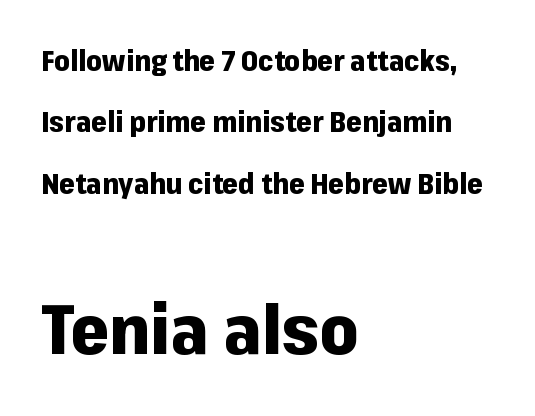
{"serif": "no", "italic": "no", "bold": "yes", "weight": "heavy", "width": "normal", "stroke_contrast": "low", "x_height": "medium", "monospaced": "no", "underline": "no", "align": "left", "line_spacing": "loose", "line_spacing_ratio": 2.19, "letter_spacing": "normal", "letter_spacing_em": 0.0, "larger_block": "second", "size_ratio": 2.46, "glyph_px": 69}
